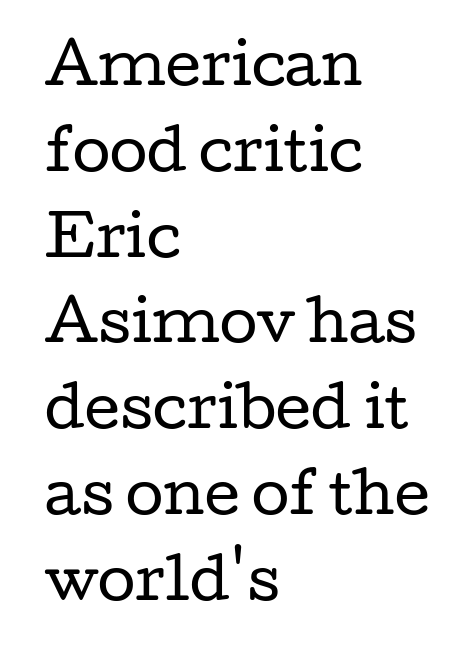
This rendering employs a face with finishing strokes, i.e., a serif. Vertical stems look standard width or narrower in stroke. The passage shown is not underscored anywhere. The paragraph shown leans on its left margin. The designer left line spacing at the default.
